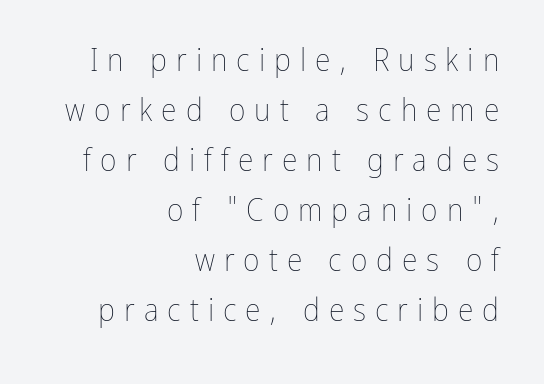
Q: Is the text bold? A: No.
Q: Is the text italic (slanted)? A: No, it is upright.
Q: Is the text underlined? A: No.
Q: How is the paragraph aligned? A: Right-aligned.
Q: Is the spacing between letters normal or unusually wide? A: Unusually wide.
Q: Is the spacing between lines tight, normal or loose? A: Normal.
Q: Width (condensed, normal, or wide)? A: Condensed.
Q: Stroke contrast? A: Low.
Q: x-height? A: Medium.
Q: Monospaced? A: No.
